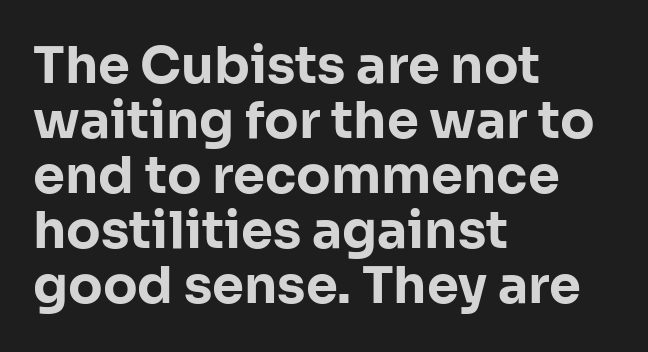
The image shows 51 px bold sans-serif type, upright; set left-aligned, tight line spacing (1.08x), normal letter spacing, not underlined; low stroke contrast and a medium x-height.
